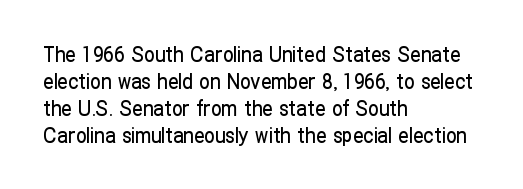
The image shows 21 px text type, upright; set left-aligned, normal line spacing (1.28x), normal letter spacing, not underlined.
